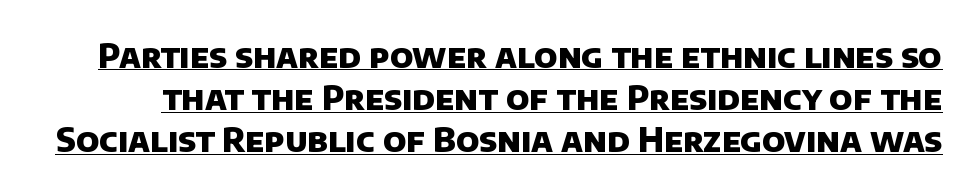
The passage shown is typed in a proportional face where columns would drift. Nobody touched the tracking dial on this one. The strokes are fattened all the way to bold. One glance says typical: line gaps are just what's usual. Students, observe the line beneath the letters — that is underlining. This rendering employs a face without finishing strokes, i.e., a sans-serif.
